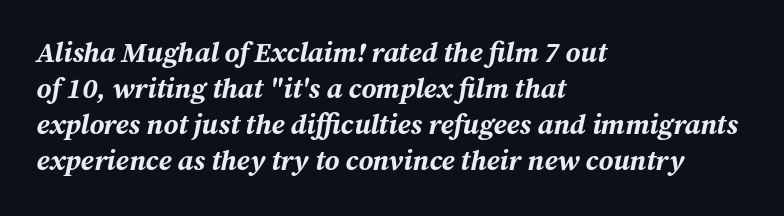
The image shows 28 px bold type, italic (leaning right); set left-aligned, normal line spacing (1.28x), normal letter spacing, not underlined; medium stroke contrast and a medium x-height.
